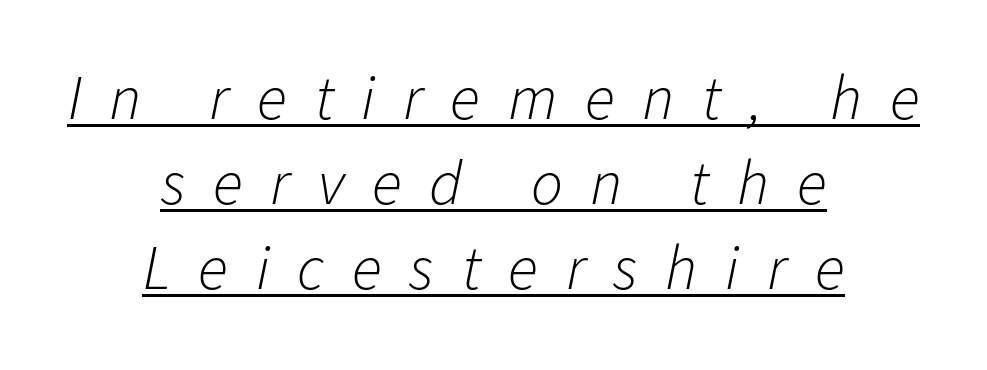
The image shows 63 px light type, italic (leaning right); set centered, normal line spacing (1.35x), unusually wide letter spacing (+0.44 em), underlined; low stroke contrast and a medium x-height.
